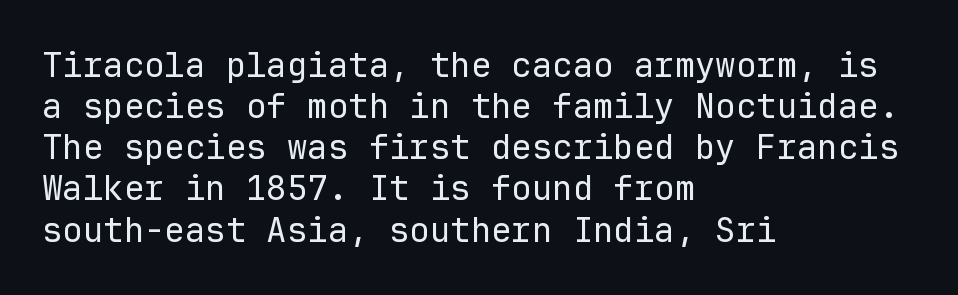
The image shows 34 px regular-weight sans-serif type, upright, monospaced; set left-aligned, line spacing 1.21x, normal letter spacing, not underlined; low stroke contrast and a medium x-height.
